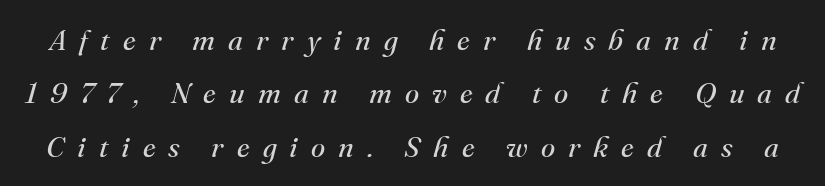
Yep, that's italic — everything's leaning. Does extra space separate the letters? Yes, quite a lot of it. Descender tails drop into unmarked territory. Stroke terminals: seriffed. On a weight scale, this lands at 450 or below.
